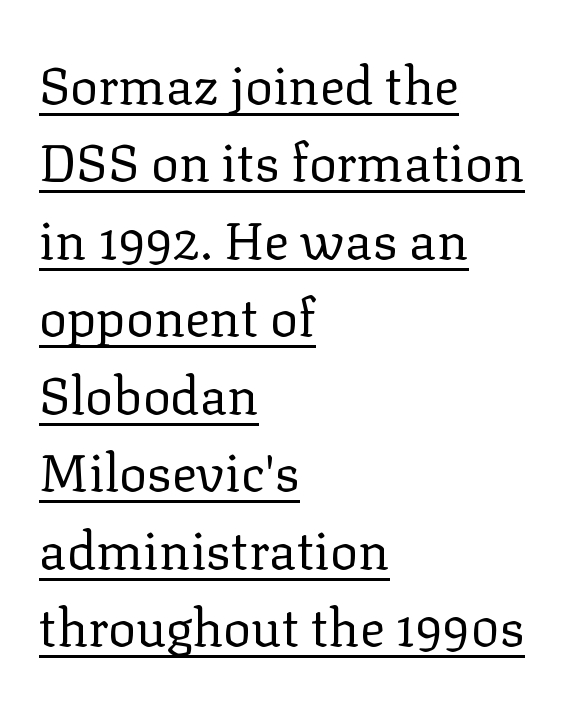
These lines were composed using upright roman letters. The letterforms sit shoulder to shoulder at normal distance. The rendered words wear a rule along their underside. Here the designer chose a conventional face with non-uniform glyph widths. The lines sit at an ordinary, default distance from one another. The ragged edge is on the right, which tells us the setting is flush left.
